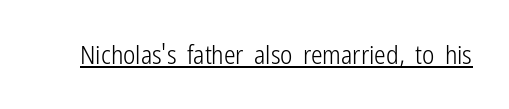
Q: Is the text bold? A: No.
Q: Is the text italic (slanted)? A: No, it is upright.
Q: Is the text underlined? A: Yes.
Q: Is the spacing between letters normal or unusually wide? A: Normal.
